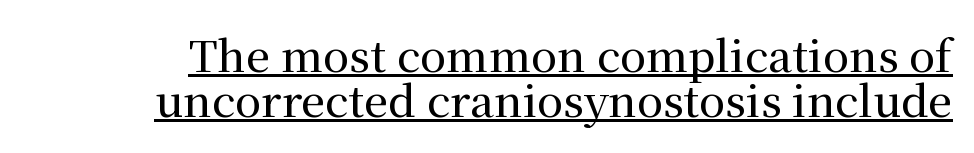
Q: Is the text italic (slanted)? A: No, it is upright.
Q: Is the typeface a serif or a sans-serif typeface? A: Serif.
Q: Is the text underlined? A: Yes.
Q: Is the spacing between letters normal or unusually wide? A: Normal.
Q: Is the spacing between lines tight, normal or loose? A: Tight.
Q: Width (condensed, normal, or wide)? A: Normal.
Q: Stroke contrast? A: Medium.
Q: x-height? A: Medium.
Q: Monospaced? A: No.
